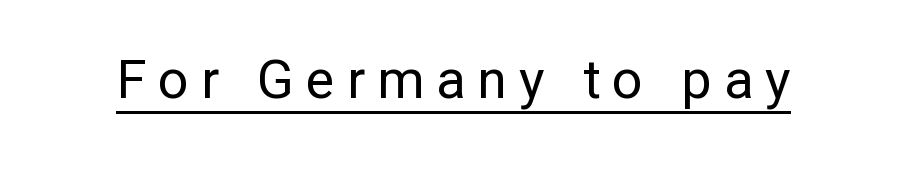
The image shows 54 px regular-weight sans-serif type, upright; set unusually wide letter spacing (+0.22 em), underlined; low stroke contrast and a medium x-height.
